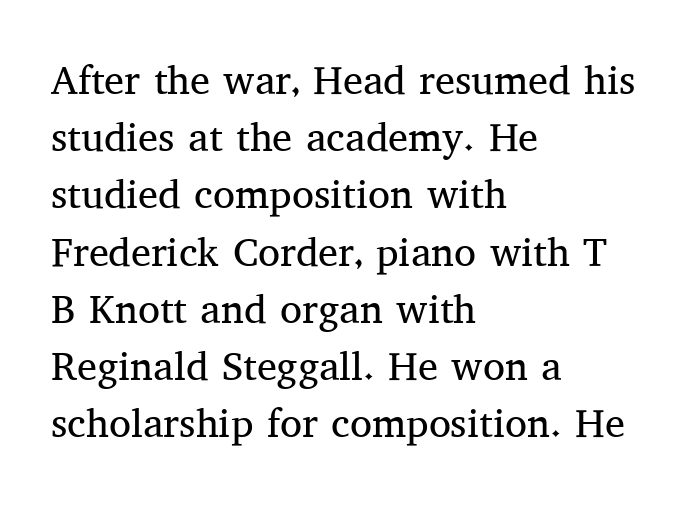
What's the leading like? Ordinary, nothing unusual. Any mark beneath the type? The region is blank. These lines keep a tight, regular rhythm from letter to letter. Quick note: not italic, upright. The weight tops out at a normal text grade.
